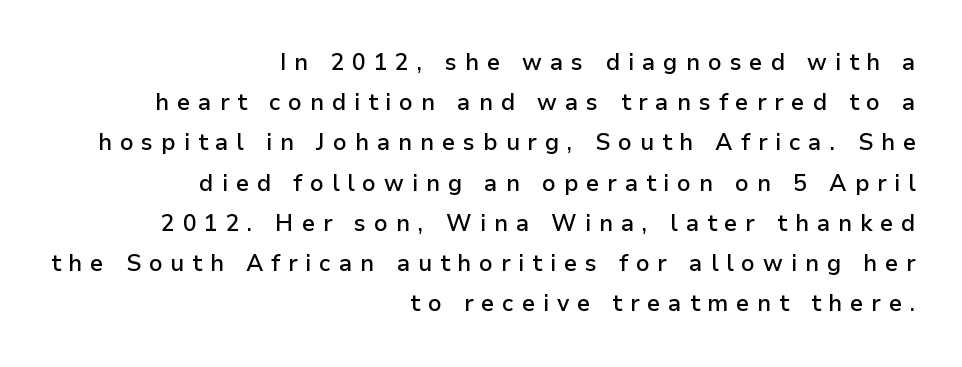
Q: Is the text bold? A: Semi-bold.
Q: Is the text italic (slanted)? A: No, it is upright.
Q: Is the text underlined? A: No.
Q: How is the paragraph aligned? A: Right-aligned.
Q: Is the spacing between letters normal or unusually wide? A: Unusually wide.
